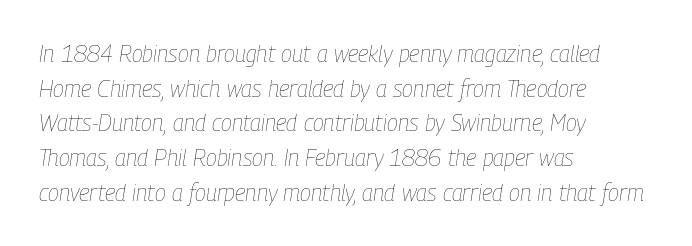
{"italic": "yes", "lean": "right", "slant_degrees": 9, "bold": "no", "underline": "no", "align": "left", "line_spacing": "normal", "line_spacing_ratio": 1.51, "letter_spacing": "normal", "letter_spacing_em": 0.0, "glyph_px": 23}
